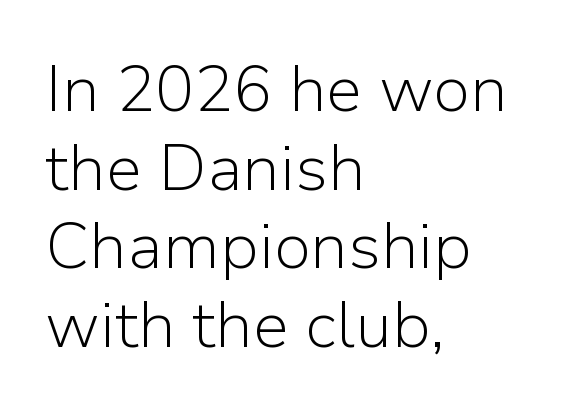
This sample has the flowing, uneven cadence of proportional lettering. The rag falls on the right side of this text block. Classification — sans serif. The strokes are not fattened; the text isn't bold. Tracking value appears to be zero — textbook default spacing.
